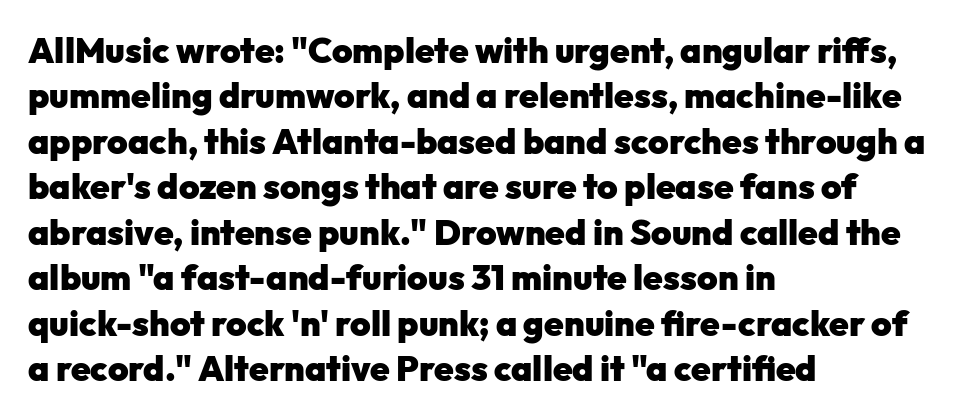
Underline: absent. Where is the straight margin? On the left. Notice how descenders clear the ascenders below comfortably — that's standard leading. The type is set solid horizontally, with unmodified tracking. Do the characters align in a grid? No, the font is proportional. These lines were composed using upright roman letters.
